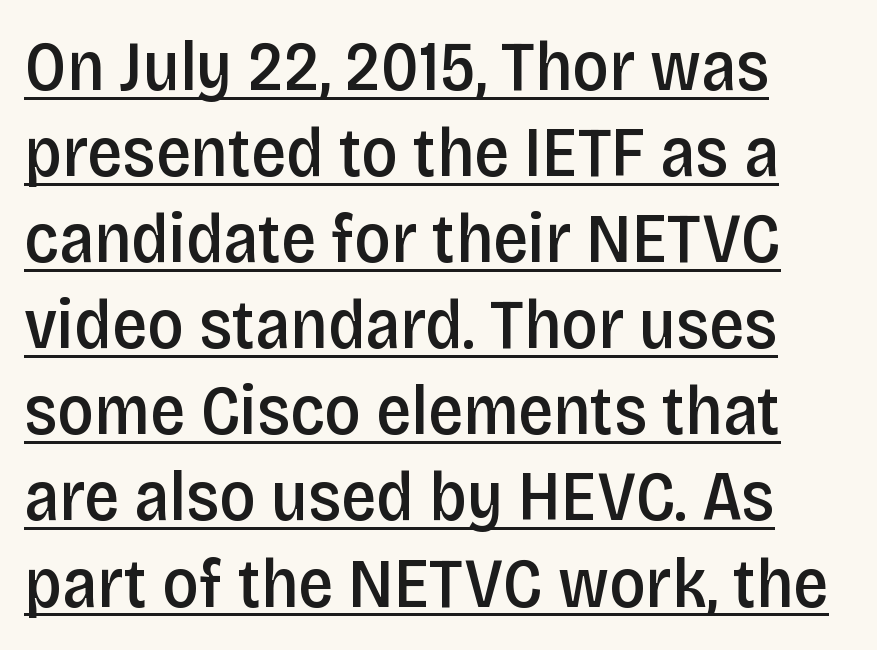
The image shows 70 px semibold, condensed sans-serif type, upright; set left-aligned, line spacing 1.23x, normal letter spacing, underlined; low stroke contrast and a large x-height.
